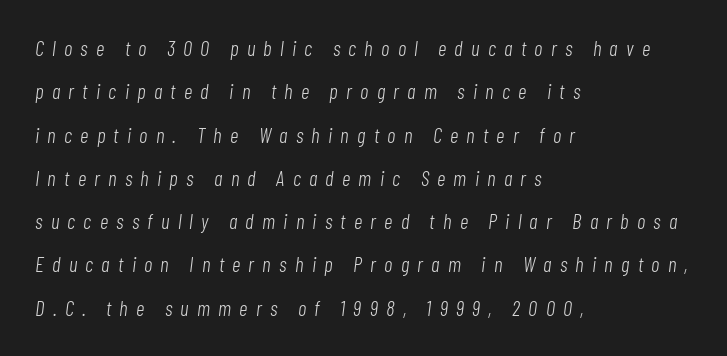
The image shows 21 px text type, italic (leaning right); set left-aligned, loose line spacing (2.06x), unusually wide letter spacing (+0.39 em), not underlined.
